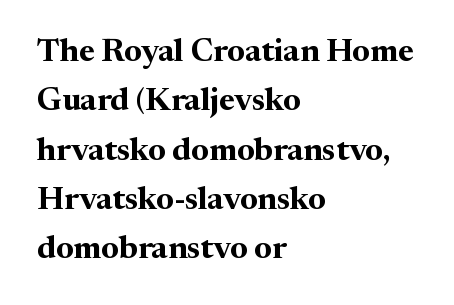
The image shows 32 px bold serif type, upright; set left-aligned, normal line spacing (1.54x), normal letter spacing, not underlined; medium stroke contrast and a medium x-height.
